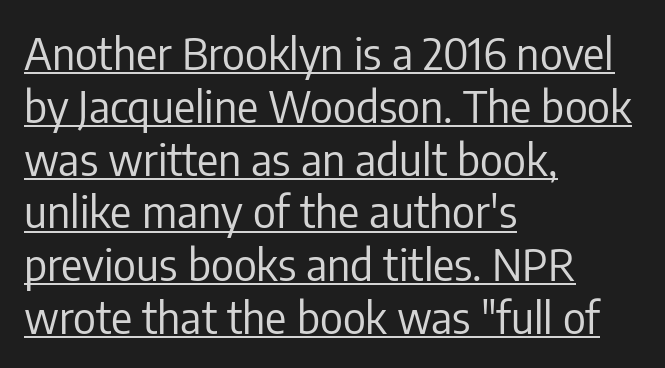
Q: Is the text bold? A: No.
Q: Is the text italic (slanted)? A: No, it is upright.
Q: Is the typeface a serif or a sans-serif typeface? A: Sans-serif.
Q: Is the text underlined? A: Yes.
Q: How is the paragraph aligned? A: Left-aligned.
Q: Is the spacing between letters normal or unusually wide? A: Normal.
Q: Width (condensed, normal, or wide)? A: Condensed.
Q: Stroke contrast? A: Low.
Q: x-height? A: Medium.
Q: Monospaced? A: No.
